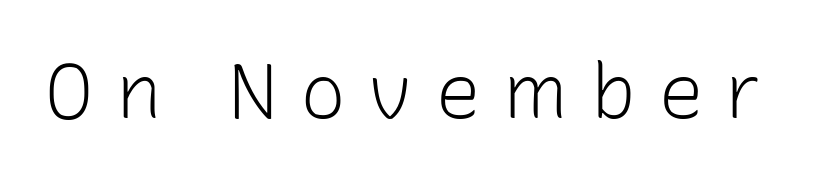
Q: Is the text bold? A: No.
Q: Is the text italic (slanted)? A: No, it is upright.
Q: Is the typeface a serif or a sans-serif typeface? A: Sans-serif.
Q: Is the text underlined? A: No.
Q: Is the spacing between letters normal or unusually wide? A: Unusually wide.
Q: Width (condensed, normal, or wide)? A: Normal.
Q: Stroke contrast? A: Low.
Q: x-height? A: Medium.
Q: Monospaced? A: No.
